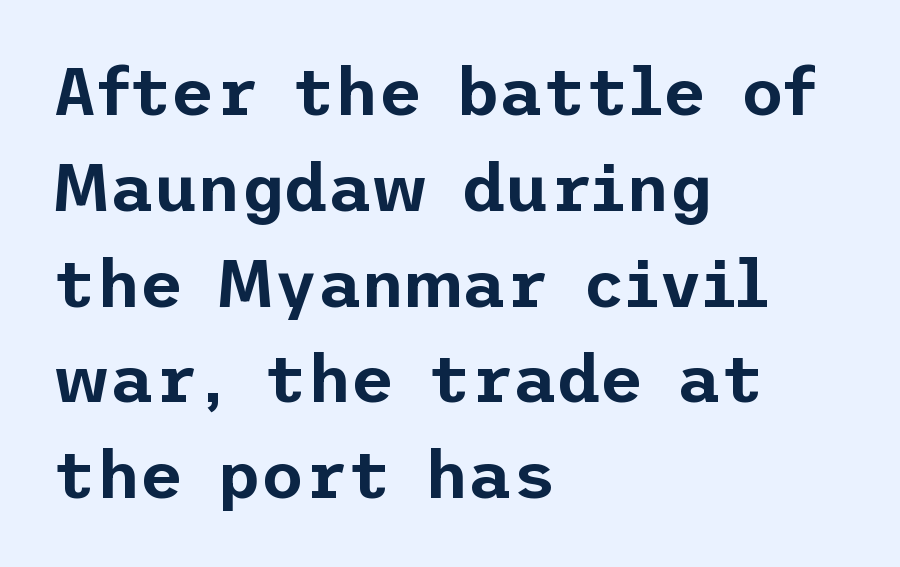
{"serif": "no", "italic": "no", "width": "normal", "stroke_contrast": "low", "x_height": "medium", "underline": "no", "align": "left", "line_spacing": "normal", "line_spacing_ratio": 1.43, "letter_spacing": "normal", "letter_spacing_em": 0.0, "glyph_px": 67}
